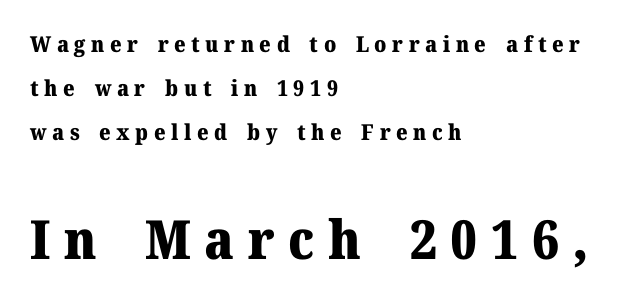
Summary of weight: heavy, a full bold. Note the varied advance widths — an 'i' is clearly narrower than an 'm'. Descenders are the only things crossing below the line. Note: serifs present on the glyphs. These lines have a slow, spaced-out rhythm from letter to letter. Ordinary non-slanted type is in use.
